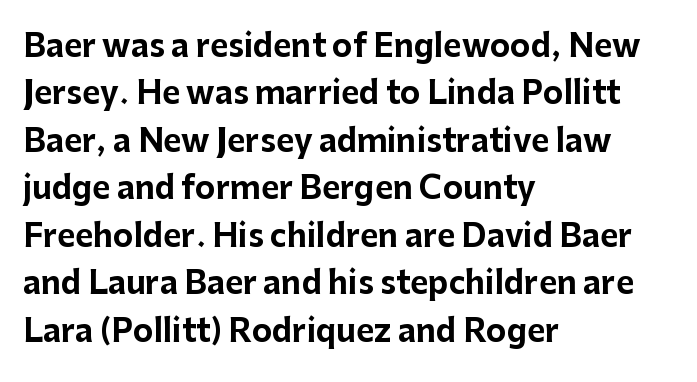
The image shows 31 px bold sans-serif type, upright; set left-aligned, normal line spacing (1.53x), normal letter spacing, not underlined; low stroke contrast and a medium x-height.
